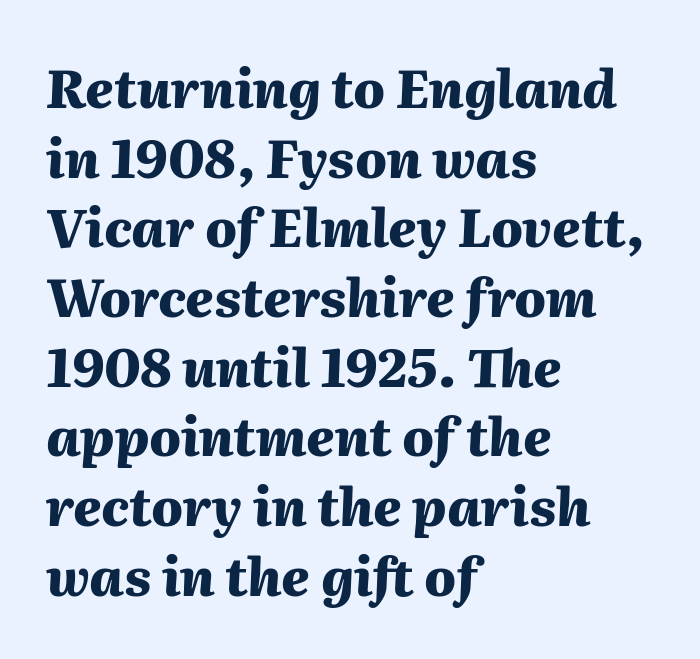
The image shows 52 px heavy type, italic (leaning right); set left-aligned, normal line spacing (1.34x), normal letter spacing, not underlined; medium stroke contrast and a medium x-height.
